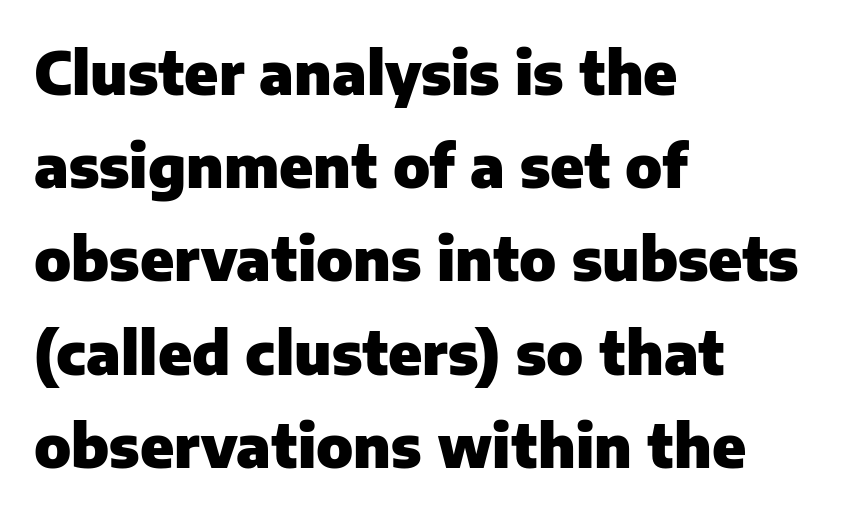
{"serif": "no", "italic": "no", "bold": "yes", "weight": "heavy", "width": "normal", "stroke_contrast": "low", "x_height": "medium", "monospaced": "no", "underline": "no", "align": "left", "line_spacing": "normal", "line_spacing_ratio": 1.58, "letter_spacing": "normal", "letter_spacing_em": 0.0, "glyph_px": 59}
